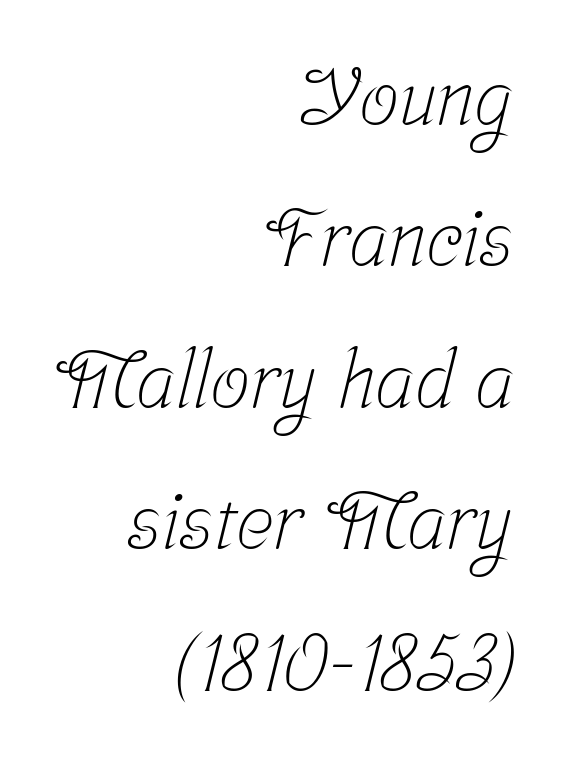
These lines keep a tight, regular rhythm from letter to letter. The font family rendered here belongs to the serif group. Compared with a flush-left layout, this one pins lines to the opposite, right side. The zone under the glyphs is completely vacant. Think standard paragraph weight, or any step lighter than that.
